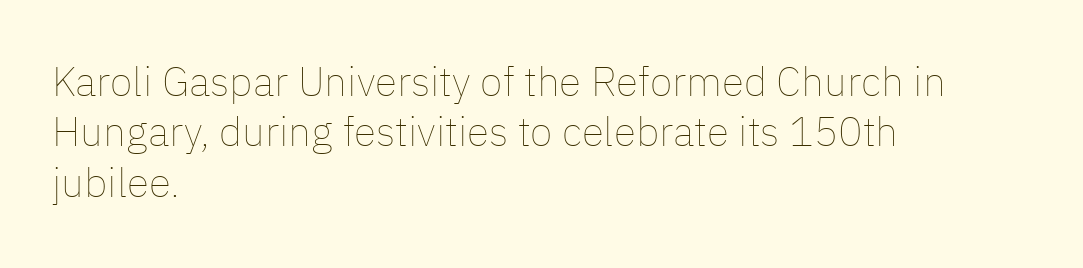
{"italic": "no", "bold": "no", "weight": "thin", "width": "normal", "stroke_contrast": "low", "x_height": "medium", "monospaced": "no", "underline": "no", "align": "left", "line_spacing_ratio": 1.23, "letter_spacing": "normal", "letter_spacing_em": 0.0, "glyph_px": 41}
